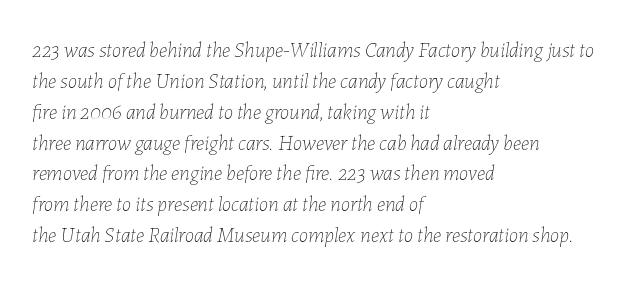
Looking at the ascenders, they clearly lean. The paragraph has a hard left edge and a soft right edge. Students, observe: this is what conventionally led text looks like. Check the space under the baseline: it is left empty.
